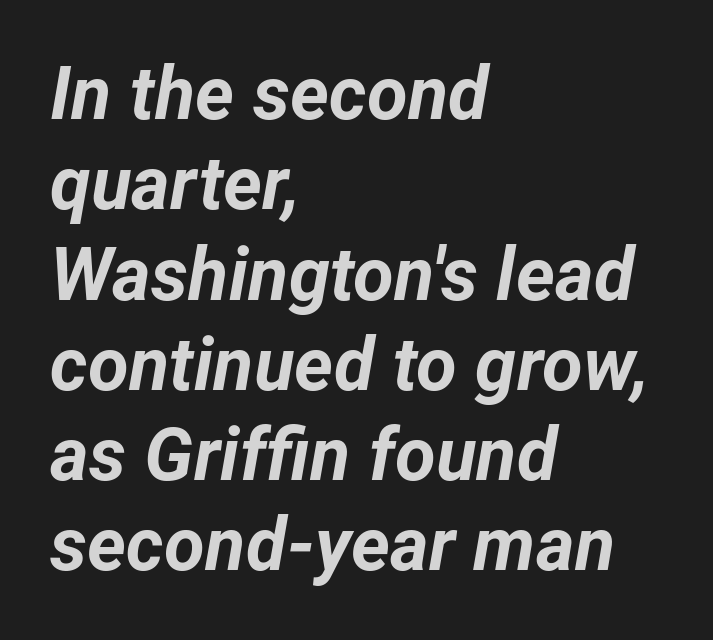
Quick note: underline off. Is this a fixed-width face? No — the glyphs have proportional, varying widths. There is no visible air inserted between adjacent glyphs. An italicized treatment has been applied to the whole sample. The rendering anchors every line to the left-hand side.
